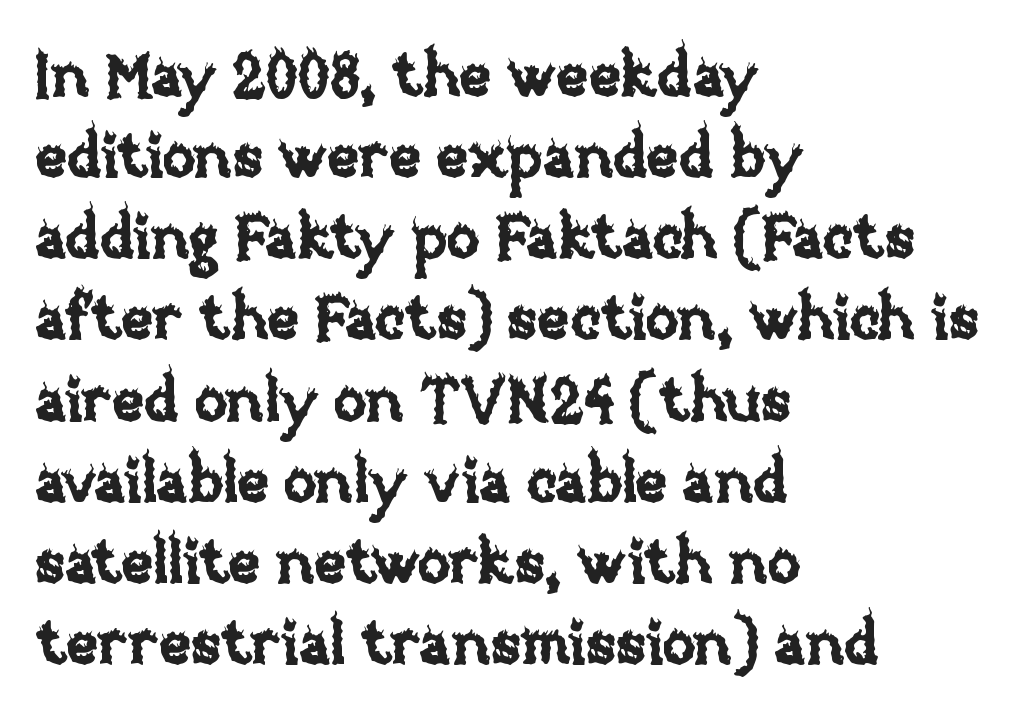
The rendering keeps characters at their native spacing. The axis of the letterforms is exactly vertical. These lines are set flush left with a ragged right edge. The rendering uses a moderate line-height, typical for paragraphs. Looks like regular typesetting: each glyph gets only the width it needs.
